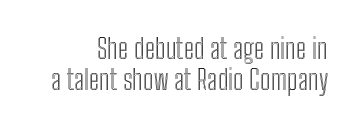
{"italic": "no", "width": "condensed", "x_height": "medium", "monospaced": "no", "underline": "no", "line_spacing": "tight", "line_spacing_ratio": 1.09, "letter_spacing": "normal", "letter_spacing_em": 0.0, "glyph_px": 28}
